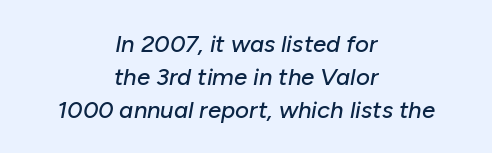
Q: Is the text italic (slanted)? A: Yes, it leans right by about 10 degrees.
Q: Is the text underlined? A: No.
Q: How is the paragraph aligned? A: Centered.
Q: Is the spacing between letters normal or unusually wide? A: Normal.
Q: Is the spacing between lines tight, normal or loose? A: Normal.
